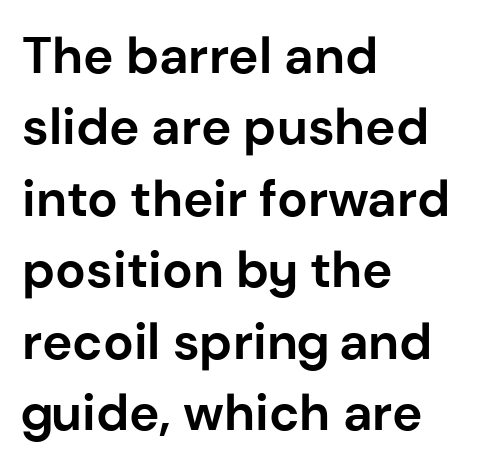
The image shows 51 px bold sans-serif type, upright; set left-aligned, normal line spacing (1.4x), normal letter spacing, not underlined; low stroke contrast and a medium x-height.
